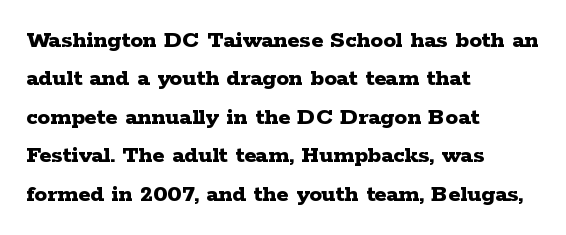
Here the glyphs are tracked normally, forming tight word shapes. Does the weight exceed regular? Yes, all the way to bold. The text block is weighted toward the left margin, trailing off unevenly rightward. Style check: upright. Notice how descenders clear the ascenders below comfortably — that's standard leading. Glance below the letters and you will spot only blank space.
